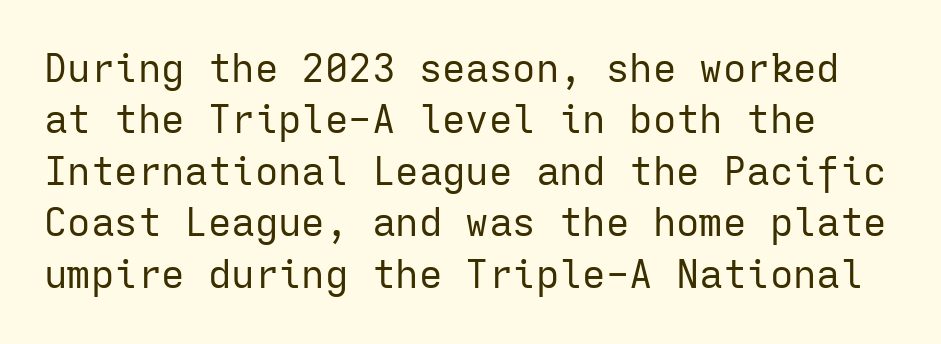
Q: Is the text bold? A: No.
Q: Is the text italic (slanted)? A: No, it is upright.
Q: Is the typeface a serif or a sans-serif typeface? A: Sans-serif.
Q: Is the text underlined? A: No.
Q: Is the spacing between letters normal or unusually wide? A: Normal.
Q: Is the spacing between lines tight, normal or loose? A: Normal.
Q: Width (condensed, normal, or wide)? A: Normal.
Q: Stroke contrast? A: Low.
Q: x-height? A: Medium.
Q: Monospaced? A: Yes.
